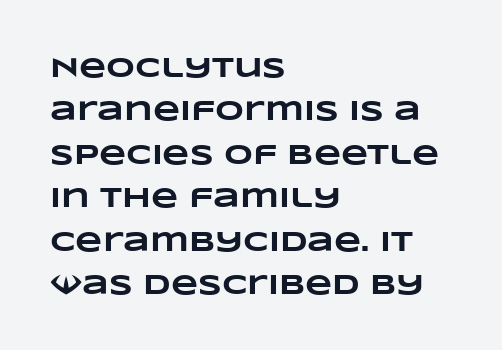
{"bold": "yes", "weight": "heavy", "width": "wide", "stroke_contrast": "low", "x_height": "large", "monospaced": "no", "underline": "no", "align": "left", "line_spacing": "normal", "line_spacing_ratio": 1.55, "letter_spacing": "normal", "letter_spacing_em": 0.0, "glyph_px": 28}
